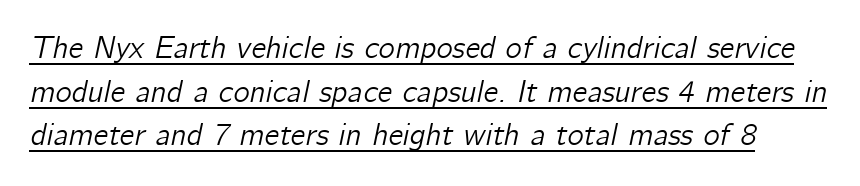
{"italic": "yes", "lean": "right", "slant_degrees": 12, "width": "normal", "stroke_contrast": "low", "x_height": "medium", "monospaced": "no", "underline": "yes", "line_spacing": "normal", "line_spacing_ratio": 1.41, "letter_spacing": "normal", "letter_spacing_em": 0.0, "glyph_px": 31}
